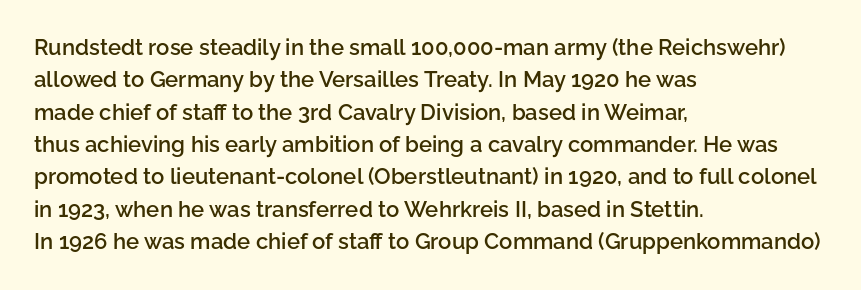
Q: Is the text bold? A: Semi-bold.
Q: Is the text italic (slanted)? A: No, it is upright.
Q: Is the text underlined? A: No.
Q: How is the paragraph aligned? A: Left-aligned.
Q: Is the spacing between letters normal or unusually wide? A: Normal.
Q: Is the spacing between lines tight, normal or loose? A: Normal.
